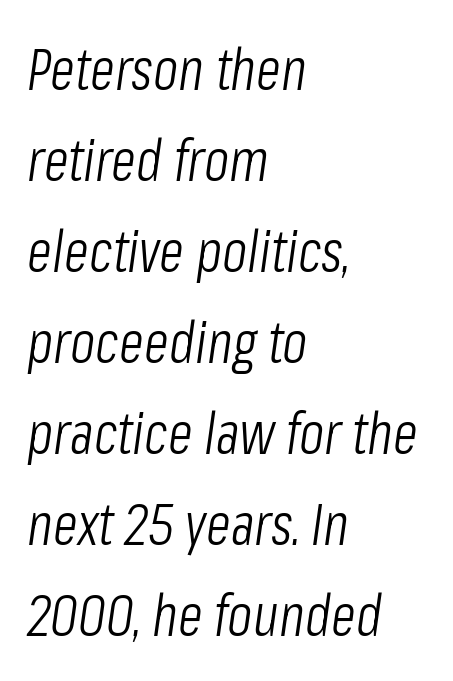
Q: Is the text bold? A: No.
Q: Is the text italic (slanted)? A: Yes, it leans right by about 8 degrees.
Q: Is the text underlined? A: No.
Q: How is the paragraph aligned? A: Left-aligned.
Q: Is the spacing between letters normal or unusually wide? A: Normal.
Q: Is the spacing between lines tight, normal or loose? A: Normal.
Q: Width (condensed, normal, or wide)? A: Condensed.
Q: Stroke contrast? A: Low.
Q: x-height? A: Medium.
Q: Monospaced? A: No.
